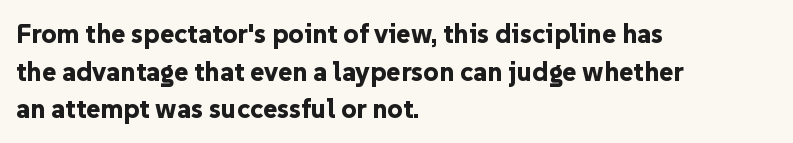
The image shows 27 px bold type, upright; set left-aligned, normal line spacing (1.39x), normal letter spacing, not underlined.
